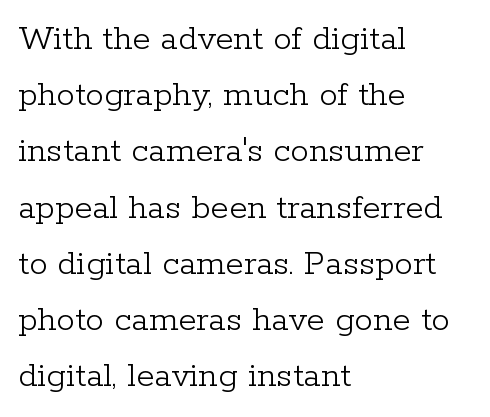
Q: Is the text bold? A: No.
Q: Is the text italic (slanted)? A: No, it is upright.
Q: Is the typeface a serif or a sans-serif typeface? A: Serif.
Q: Is the text underlined? A: No.
Q: How is the paragraph aligned? A: Left-aligned.
Q: Is the spacing between letters normal or unusually wide? A: Normal.
Q: Is the spacing between lines tight, normal or loose? A: Normal.
Q: Width (condensed, normal, or wide)? A: Normal.
Q: Stroke contrast? A: Low.
Q: x-height? A: Medium.
Q: Monospaced? A: No.
